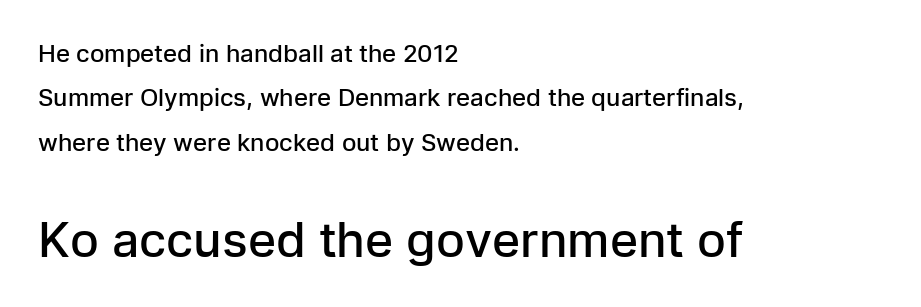
Q: Is the text bold? A: Semi-bold.
Q: Is the text italic (slanted)? A: No, it is upright.
Q: Is the typeface a serif or a sans-serif typeface? A: Sans-serif.
Q: Is the text underlined? A: No.
Q: How is the paragraph aligned? A: Left-aligned.
Q: Is the spacing between letters normal or unusually wide? A: Normal.
Q: Which block of text is set in a larger size, the first (top) or the second (bottom)? A: The second (bottom) one.
Q: Width (condensed, normal, or wide)? A: Normal.
Q: Stroke contrast? A: Low.
Q: x-height? A: Medium.
Q: Monospaced? A: No.
